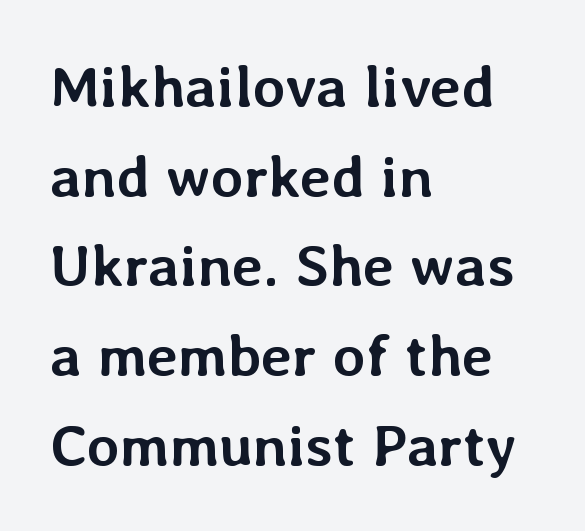
The passage is arranged the way most books set body copy — flush left. Character widths vary here, with narrow letters taking less room than wide ones. Quick note: not italic, upright. Nobody touched the tracking dial on this one. Glance below the letters and you will spot only blank space. How would I describe the line gaps? Plain and ordinary.
